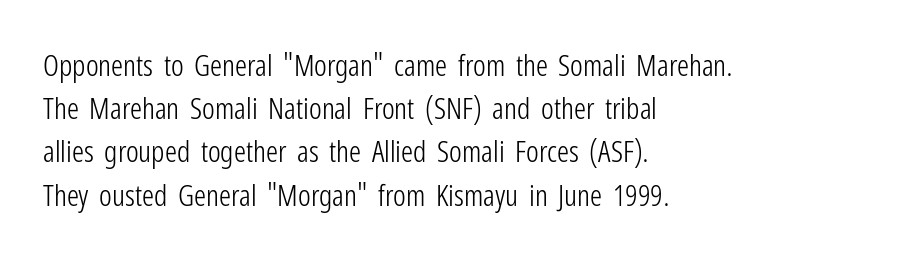
Upright lettering throughout. The space beneath each line is pristine and unruled. Honestly, the letter spacing is just normal — you wouldn't notice it. The designer went with a sans here, leaving each stem footless. Vertical stems look standard width or narrower in stroke.
